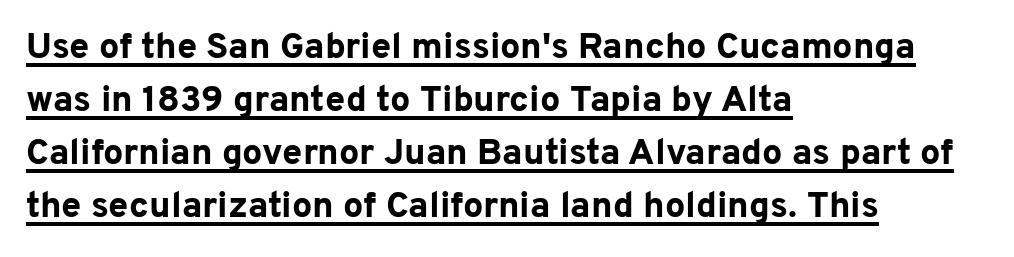
Nope, no serifs anywhere on these letters. Between one letter and the next there's only the usual sliver of space. These words are printed bold, with thick strokes throughout. The face used here appears with an underline applied. Honestly, the row spacing looks completely unremarkable.
